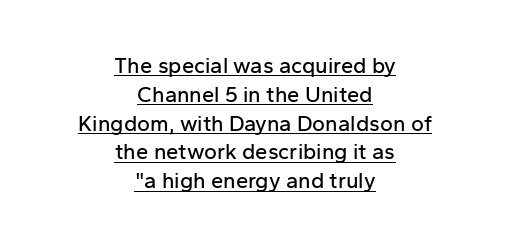
Q: Is the text italic (slanted)? A: No, it is upright.
Q: Is the text underlined? A: Yes.
Q: How is the paragraph aligned? A: Centered.
Q: Is the spacing between letters normal or unusually wide? A: Normal.
Q: Is the spacing between lines tight, normal or loose? A: Normal.
